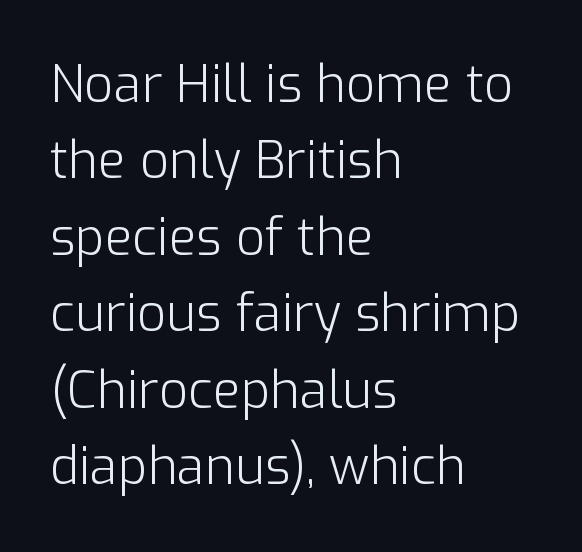
Q: Is the text bold? A: No.
Q: Is the text italic (slanted)? A: No, it is upright.
Q: Is the typeface a serif or a sans-serif typeface? A: Sans-serif.
Q: Is the text underlined? A: No.
Q: How is the paragraph aligned? A: Left-aligned.
Q: Is the spacing between letters normal or unusually wide? A: Normal.
Q: Is the spacing between lines tight, normal or loose? A: Normal.
Q: Width (condensed, normal, or wide)? A: Normal.
Q: Stroke contrast? A: Low.
Q: x-height? A: Medium.
Q: Monospaced? A: No.
